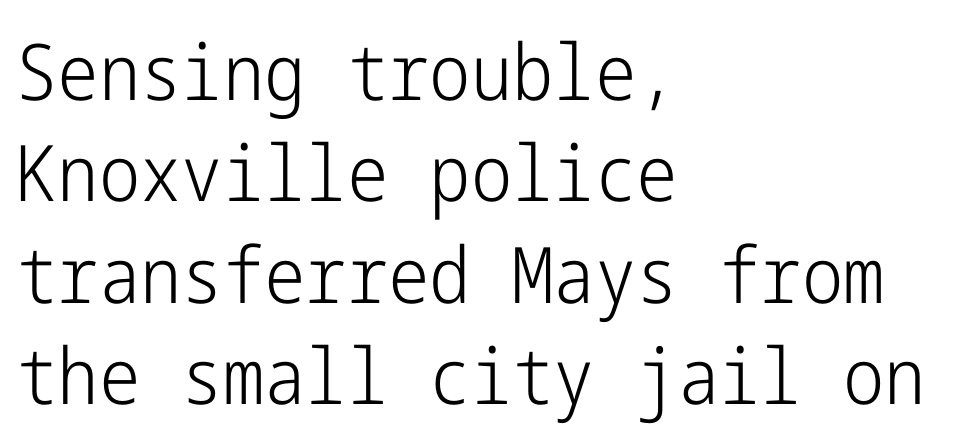
Type without underlining. Compared with a typical body face, this is equally light or lighter still. The typeface chosen for these lines omits serifs. Left-aligned paragraph, ragged on the right.
